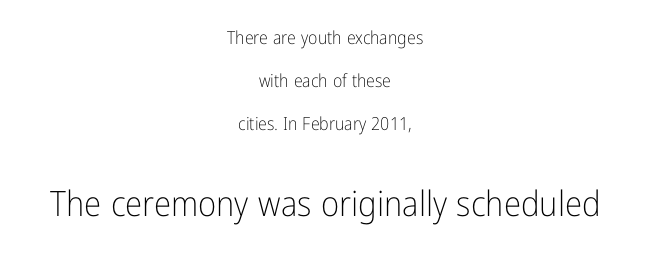
This rendering features lettering with no underline. The designer dialed line spacing up above the default. The text block is weighted toward neither margin, spreading evenly from the middle. The designer went with a sans here, leaving each stem footless.
